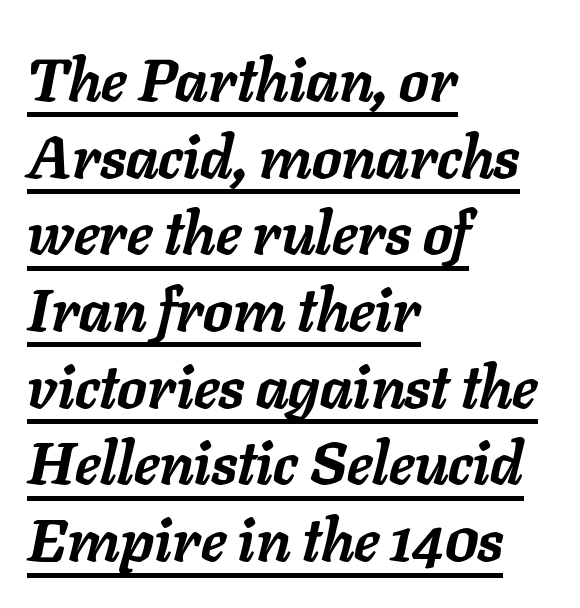
The image shows 59 px semibold type, italic (leaning right); set left-aligned, normal line spacing (1.3x), normal letter spacing, underlined; low stroke contrast and a medium x-height.
